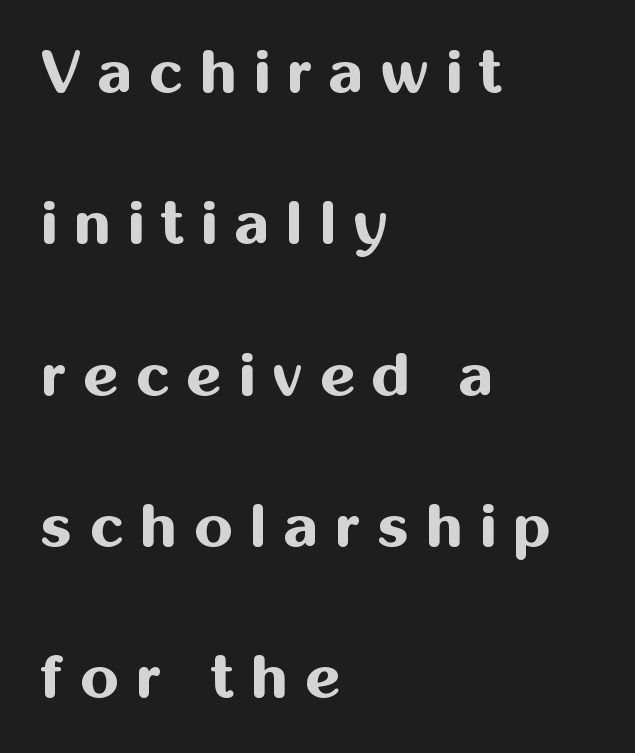
The glyphs have the mass of a bold cut. This sample uses expanded letter spacing, leaving extra air between glyphs. The lines are spread far apart with generous leading. Check the space under the baseline: it is left empty.
